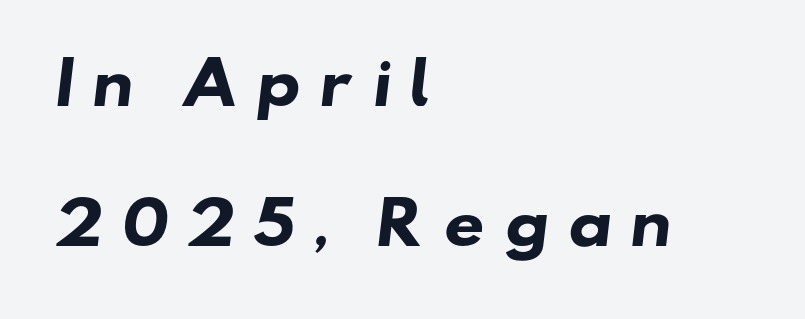
{"serif": "no", "bold": "yes", "weight": "heavy", "width": "wide", "stroke_contrast": "low", "x_height": "small", "monospaced": "no", "underline": "no", "align": "left", "line_spacing": "loose", "line_spacing_ratio": 2.46, "letter_spacing": "wide", "letter_spacing_em": 0.31, "glyph_px": 57}
